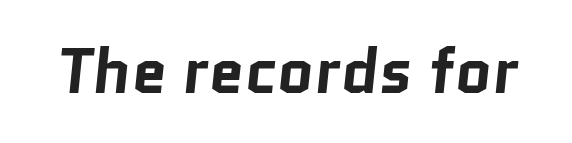
{"serif": "no", "bold": "yes", "weight": "bold", "width": "normal", "stroke_contrast": "low", "x_height": "medium", "monospaced": "no", "underline": "no", "letter_spacing": "normal", "letter_spacing_em": 0.0, "glyph_px": 63}
